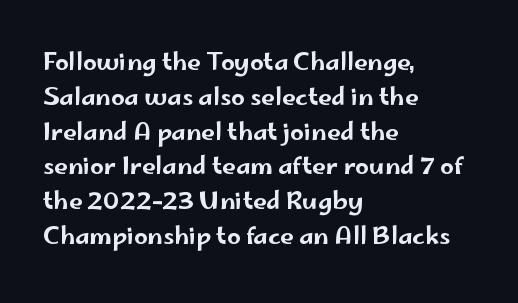
Q: Is the text italic (slanted)? A: No, it is upright.
Q: Is the text underlined? A: No.
Q: How is the paragraph aligned? A: Left-aligned.
Q: Is the spacing between letters normal or unusually wide? A: Normal.
Q: Is the spacing between lines tight, normal or loose? A: Normal.
